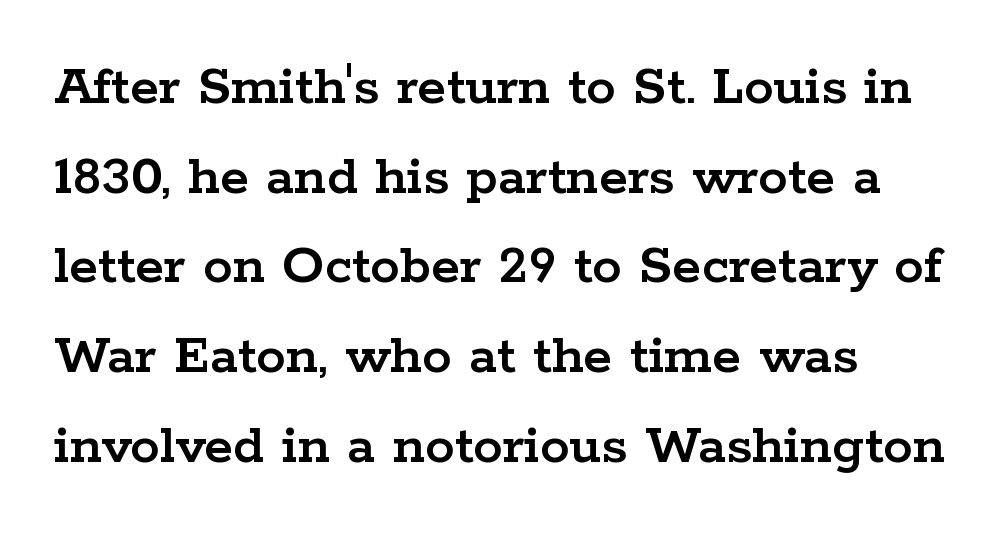
The image shows 59 px wide serif type, upright; set normal line spacing (1.52x), normal letter spacing, not underlined; low stroke contrast and a medium x-height.
